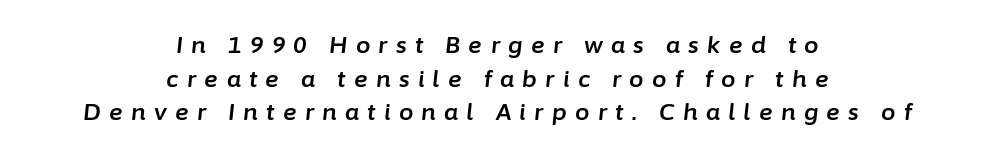
{"italic": "yes", "lean": "right", "slant_degrees": 6, "underline": "no", "align": "center", "line_spacing": "normal", "line_spacing_ratio": 1.46, "letter_spacing": "wide", "letter_spacing_em": 0.36, "glyph_px": 23}
